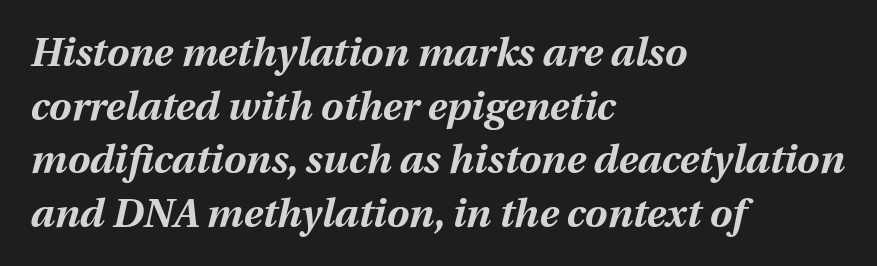
Is this a fixed-width face? No — the glyphs have proportional, varying widths. A clean baseline with only descenders dipping below it. Leftover space on each line is placed entirely after the last word. Plenty of ink on the page — the face is bold. The block of text has a typical density, with ordinary space between rows. Each word holds together tightly as a unit, with standard inter-letter gaps.
